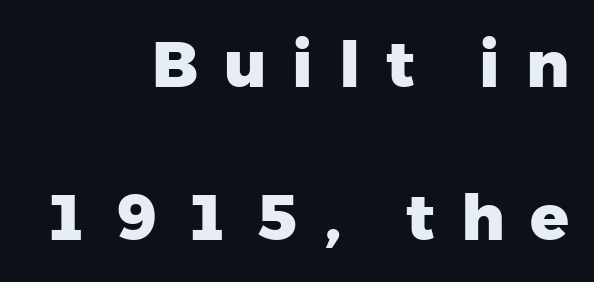
Is this a fixed-width face? No — the glyphs have proportional, varying widths. Bare-footed words on every line. The rendering shows plain stroke endings on the letterforms — a sans-serif design. Thick stems and heavy bowls — unmistakably bold. Loosely led — the rows are spread out.
